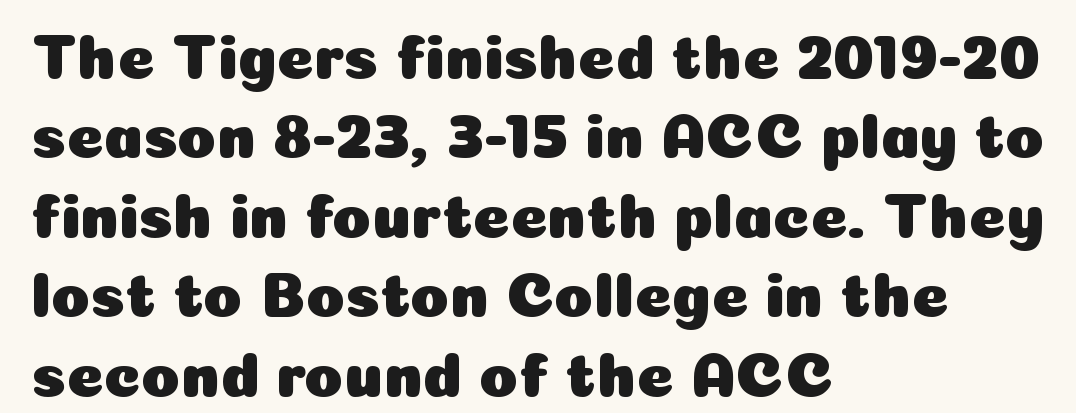
{"serif": "no", "italic": "no", "width": "normal", "stroke_contrast": "low", "x_height": "medium", "monospaced": "no", "underline": "no", "align": "left", "line_spacing": "normal", "line_spacing_ratio": 1.26, "letter_spacing": "normal", "letter_spacing_em": 0.0, "glyph_px": 63}
